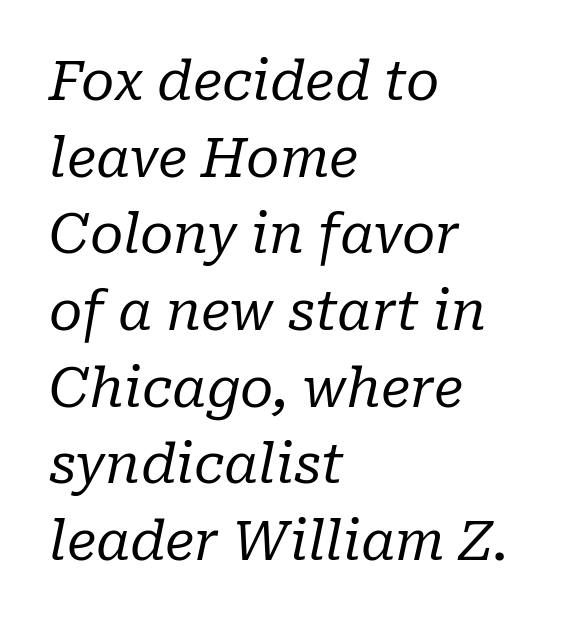
Q: Is the text bold? A: No.
Q: Is the text italic (slanted)? A: Yes, it leans right by about 10 degrees.
Q: Is the typeface a serif or a sans-serif typeface? A: Serif.
Q: Is the text underlined? A: No.
Q: How is the paragraph aligned? A: Left-aligned.
Q: Is the spacing between letters normal or unusually wide? A: Normal.
Q: Is the spacing between lines tight, normal or loose? A: Normal.
Q: Width (condensed, normal, or wide)? A: Normal.
Q: Stroke contrast? A: Low.
Q: x-height? A: Medium.
Q: Monospaced? A: No.
